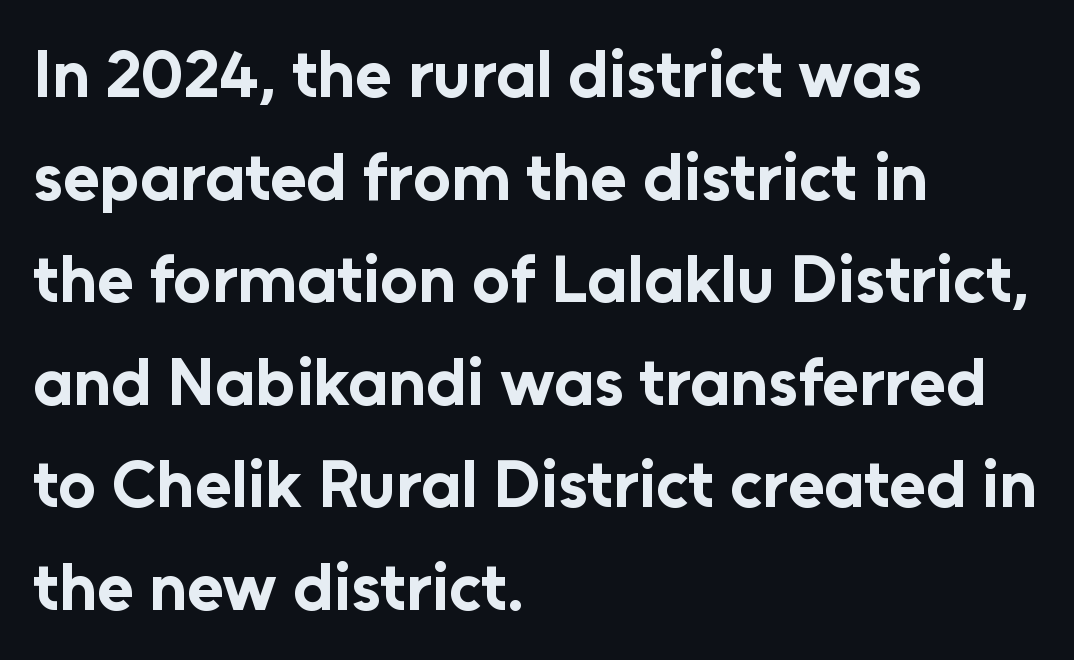
The image shows 67 px bold sans-serif type, upright; set left-aligned, normal line spacing (1.53x), normal letter spacing, not underlined; low stroke contrast and a medium x-height.
